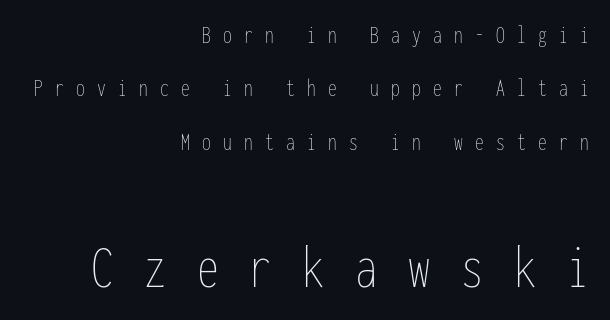
Q: Is the text bold? A: No.
Q: Is the text italic (slanted)? A: No, it is upright.
Q: Is the text underlined? A: No.
Q: How is the paragraph aligned? A: Right-aligned.
Q: Is the spacing between letters normal or unusually wide? A: Unusually wide.
Q: Is the spacing between lines tight, normal or loose? A: Loose.
Q: Which block of text is set in a larger size, the first (top) or the second (bottom)? A: The second (bottom) one.
Q: Width (condensed, normal, or wide)? A: Condensed.
Q: Stroke contrast? A: Low.
Q: x-height? A: Medium.
Q: Monospaced? A: Yes.
